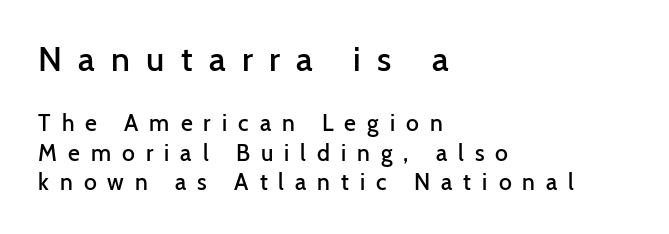
{"serif": "no", "italic": "no", "bold": "semi", "weight": "semibold", "width": "normal", "stroke_contrast": "low", "x_height": "medium", "monospaced": "no", "underline": "no", "align": "left", "line_spacing": "normal", "line_spacing_ratio": 1.27, "letter_spacing": "wide", "letter_spacing_em": 0.48, "larger_block": "first", "size_ratio": 1.48, "glyph_px": 34}
